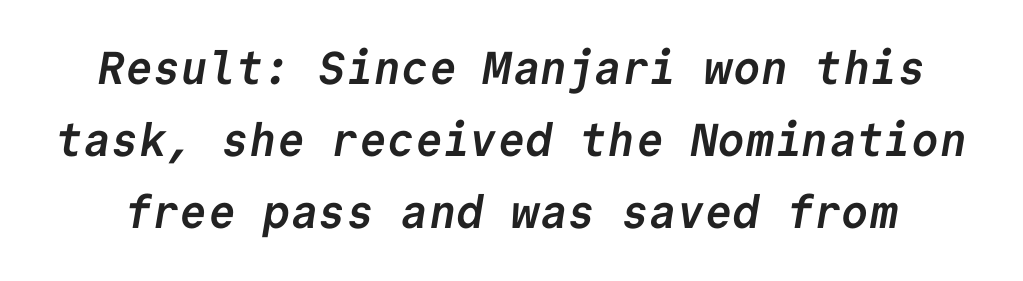
The image shows 46 px semibold sans-serif type, monospaced; set normal line spacing (1.57x), normal letter spacing, not underlined; low stroke contrast and a medium x-height.
